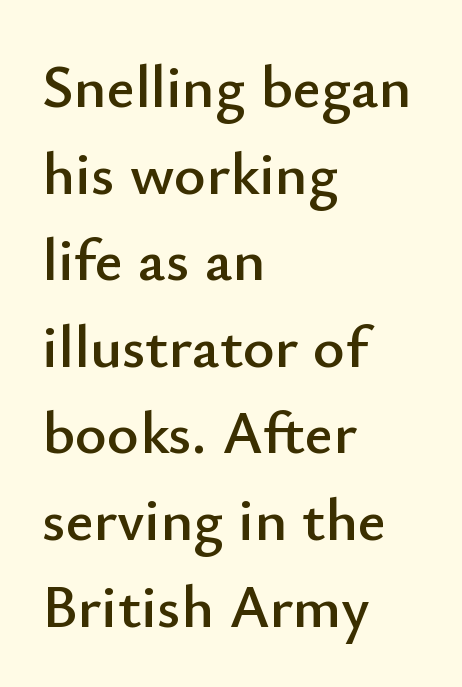
Students, observe: this is what conventionally led text looks like. What kind of face is this? One without serifs — a sans. The glyphs are unaccompanied by any horizontal stroke below them. One-word summary of the alignment: left. Characters follow at the spacing the type designer built in.
